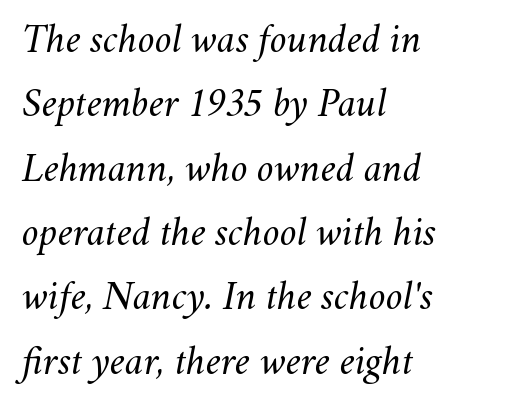
{"italic": "yes", "lean": "right", "slant_degrees": 11, "bold": "no", "weight": "regular", "width": "normal", "stroke_contrast": "medium", "x_height": "small", "monospaced": "no", "underline": "no", "align": "left", "line_spacing": "normal", "line_spacing_ratio": 1.57, "letter_spacing": "normal", "letter_spacing_em": 0.0, "glyph_px": 41}
